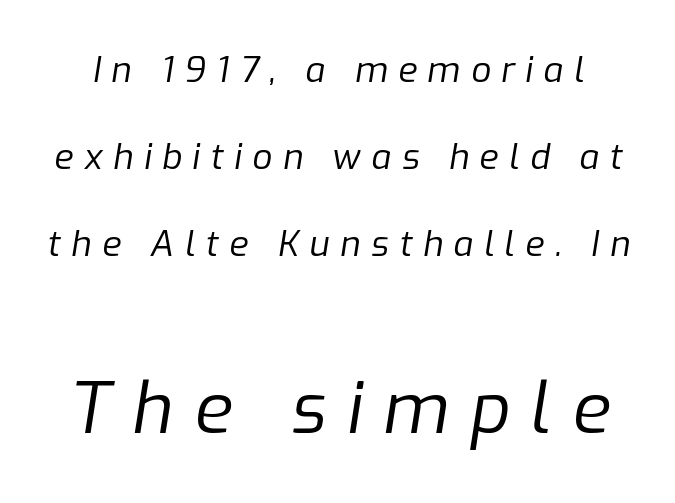
{"italic": "yes", "lean": "right", "slant_degrees": 9, "bold": "no", "weight": "regular", "width": "normal", "stroke_contrast": "low", "x_height": "medium", "monospaced": "no", "underline": "no", "line_spacing": "loose", "line_spacing_ratio": 2.48, "letter_spacing": "wide", "letter_spacing_em": 0.3, "larger_block": "second", "size_ratio": 2.0, "glyph_px": 70}
